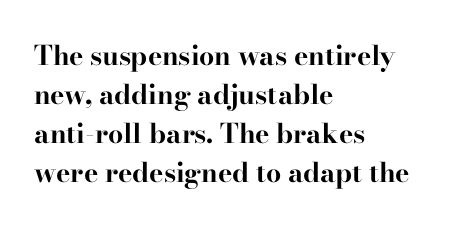
Q: Is the text bold? A: Yes.
Q: Is the text italic (slanted)? A: No, it is upright.
Q: Is the text underlined? A: No.
Q: How is the paragraph aligned? A: Left-aligned.
Q: Is the spacing between letters normal or unusually wide? A: Normal.
Q: Is the spacing between lines tight, normal or loose? A: Normal.
